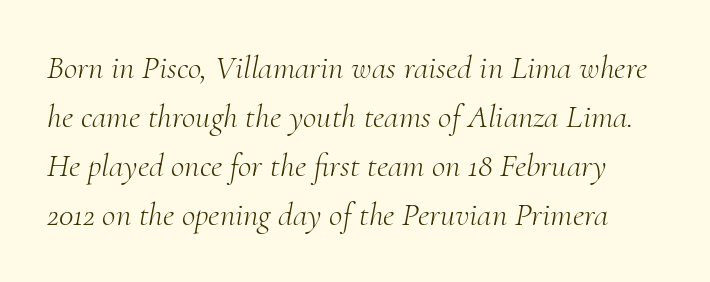
The image shows 33 px light serif type, italic (leaning right); set normal line spacing (1.48x), normal letter spacing, not underlined; medium stroke contrast and a small x-height.
